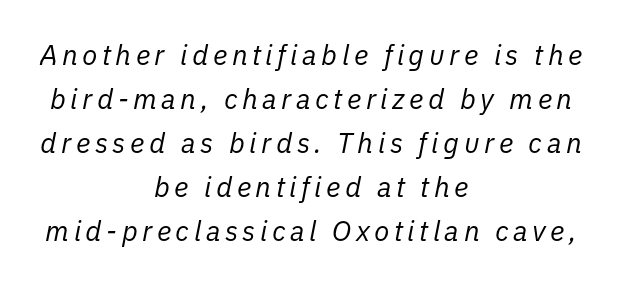
Q: Is the text bold? A: No.
Q: Is the text italic (slanted)? A: Yes, it leans right by about 11 degrees.
Q: Is the text underlined? A: No.
Q: How is the paragraph aligned? A: Centered.
Q: Is the spacing between lines tight, normal or loose? A: Normal.
Q: Width (condensed, normal, or wide)? A: Normal.
Q: Stroke contrast? A: Low.
Q: x-height? A: Medium.
Q: Monospaced? A: No.
